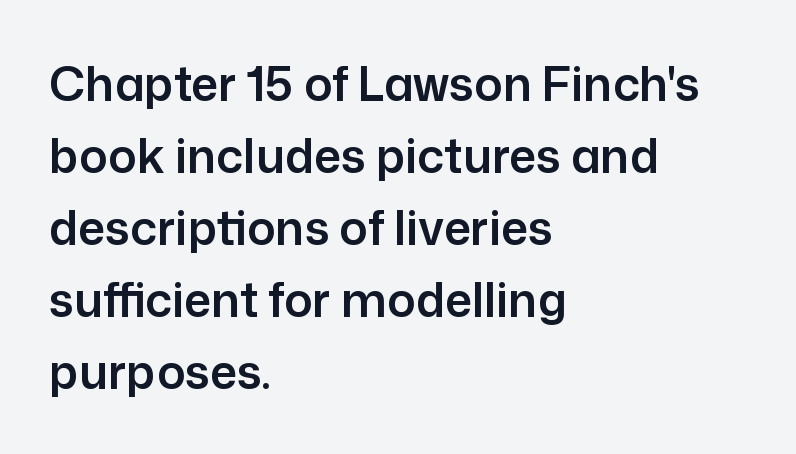
Q: Is the text italic (slanted)? A: No, it is upright.
Q: Is the typeface a serif or a sans-serif typeface? A: Sans-serif.
Q: Is the text underlined? A: No.
Q: How is the paragraph aligned? A: Left-aligned.
Q: Is the spacing between letters normal or unusually wide? A: Normal.
Q: Is the spacing between lines tight, normal or loose? A: Normal.
Q: Width (condensed, normal, or wide)? A: Normal.
Q: Stroke contrast? A: Low.
Q: x-height? A: Medium.
Q: Monospaced? A: No.
